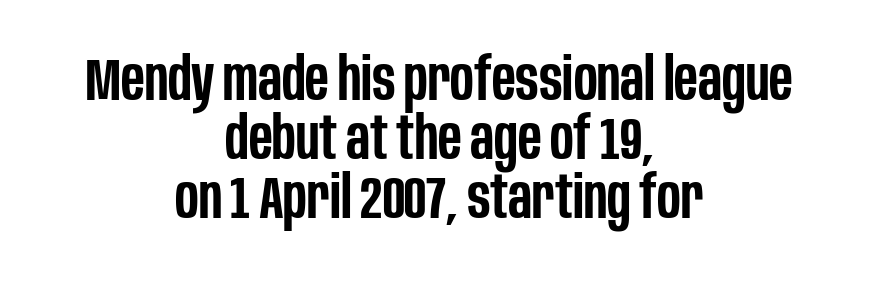
{"serif": "no", "italic": "no", "bold": "semi", "weight": "semibold", "width": "condensed", "stroke_contrast": "low", "x_height": "large", "monospaced": "no", "underline": "no", "align": "center", "line_spacing": "tight", "line_spacing_ratio": 0.98, "letter_spacing": "normal", "letter_spacing_em": 0.0, "glyph_px": 60}
